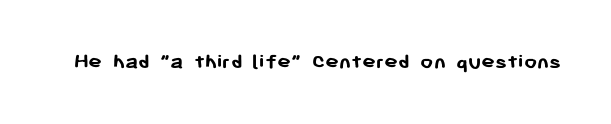
The image shows 23 px bold type, upright; set normal letter spacing, not underlined.
